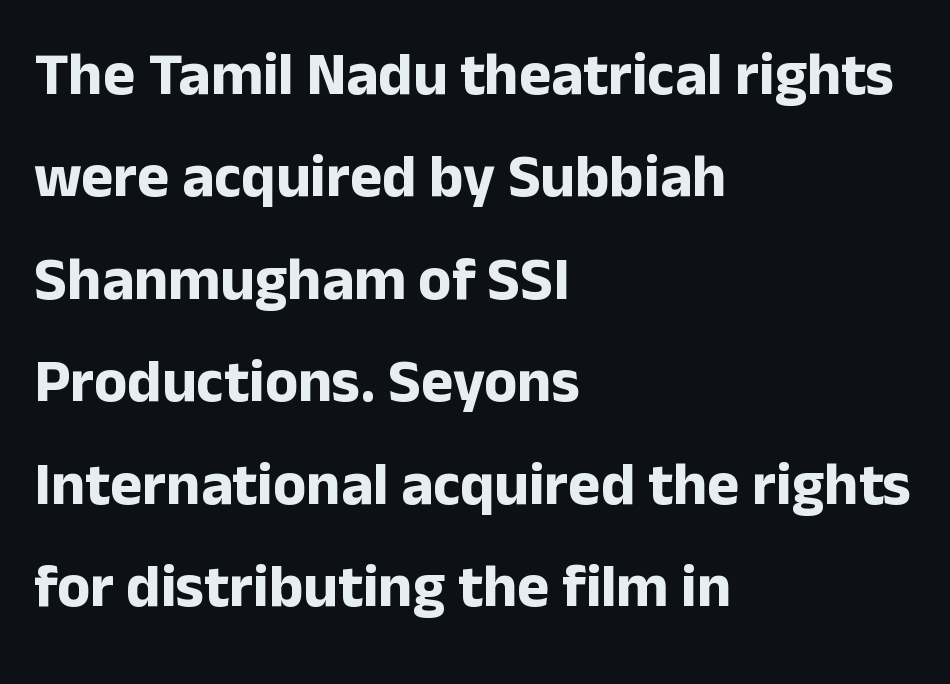
{"serif": "no", "italic": "no", "bold": "yes", "weight": "bold", "width": "normal", "stroke_contrast": "low", "x_height": "medium", "monospaced": "no", "underline": "no", "align": "left", "line_spacing": "normal", "line_spacing_ratio": 1.68, "letter_spacing": "normal", "letter_spacing_em": 0.0, "glyph_px": 61}
